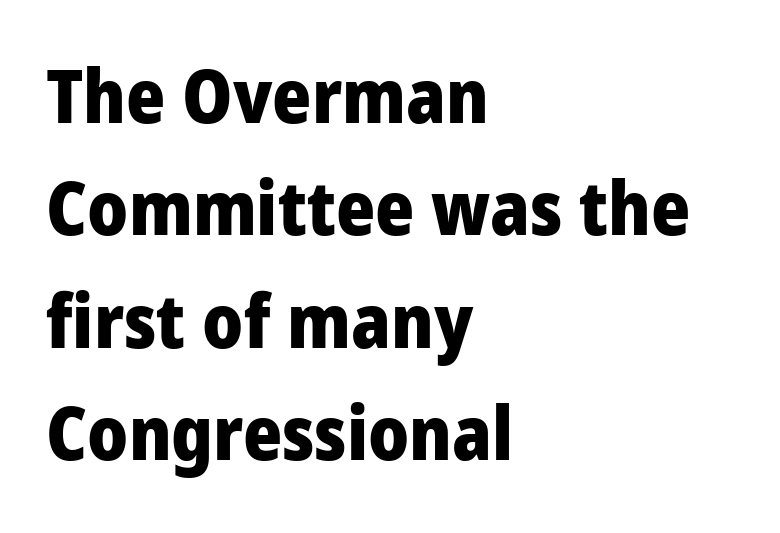
The glyphs have the mass of a bold cut. The rendering uses a moderate line-height, typical for paragraphs. Does the lettering tilt? It doesn't — this is upright. In CSS terms this would be text-align: left.
